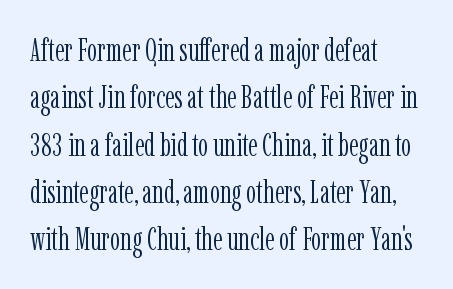
The image shows 32 px light, condensed serif type, upright; set left-aligned, normal line spacing (1.48x), normal letter spacing, not underlined; low stroke contrast and a medium x-height.
